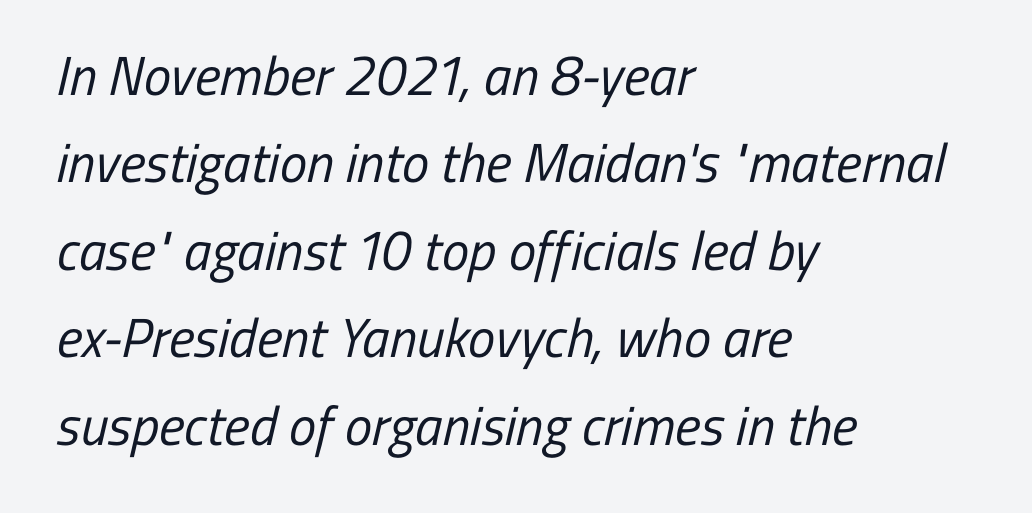
{"serif": "no", "bold": "no", "weight": "regular", "width": "condensed", "stroke_contrast": "low", "x_height": "medium", "monospaced": "no", "underline": "no", "align": "left", "line_spacing": "normal", "line_spacing_ratio": 1.59, "letter_spacing": "normal", "letter_spacing_em": 0.0, "glyph_px": 55}
